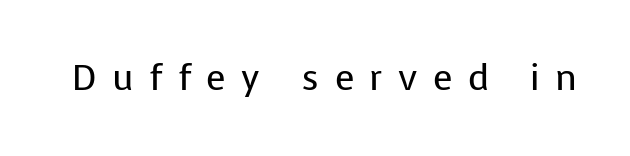
The image shows 36 px regular-weight sans-serif type, upright; set unusually wide letter spacing (+0.43 em), not underlined; low stroke contrast and a medium x-height.
